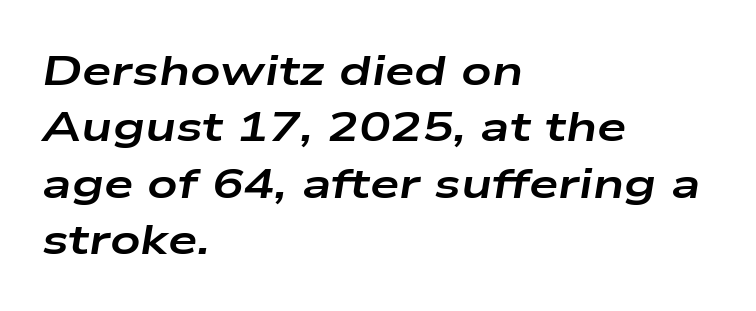
Q: Is the text bold? A: Yes.
Q: Is the text italic (slanted)? A: Yes, it leans right by about 9 degrees.
Q: Is the text underlined? A: No.
Q: How is the paragraph aligned? A: Left-aligned.
Q: Is the spacing between letters normal or unusually wide? A: Normal.
Q: Is the spacing between lines tight, normal or loose? A: Normal.
Q: Width (condensed, normal, or wide)? A: Wide.
Q: Stroke contrast? A: Low.
Q: x-height? A: Medium.
Q: Monospaced? A: No.
